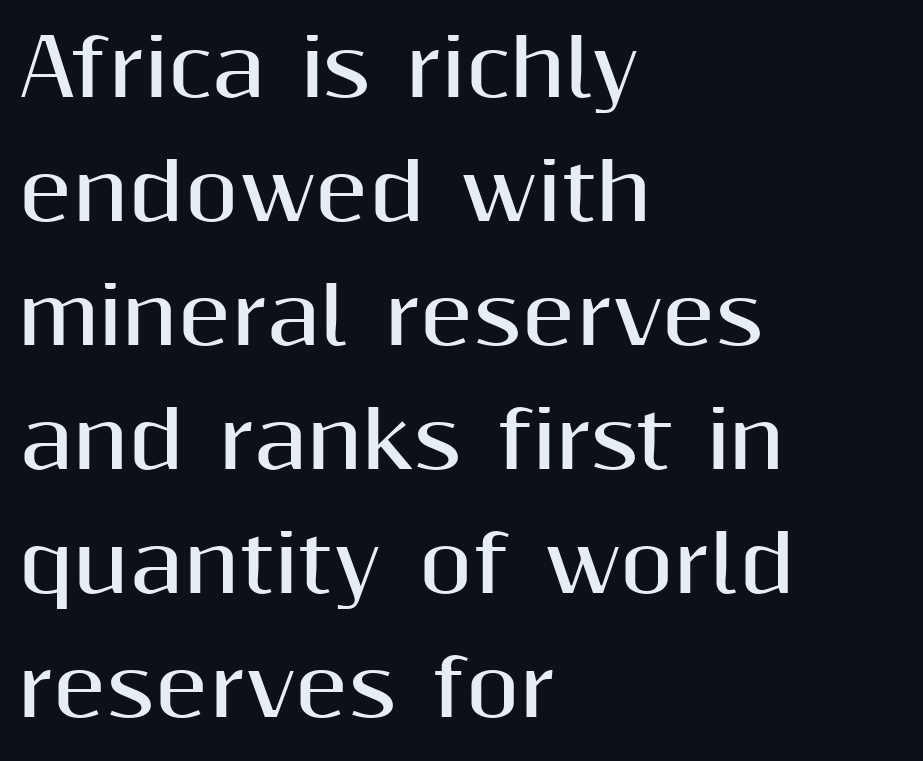
The image shows 78 px bold sans-serif type, upright; set left-aligned, normal line spacing (1.59x), normal letter spacing, not underlined; medium stroke contrast and a medium x-height.
